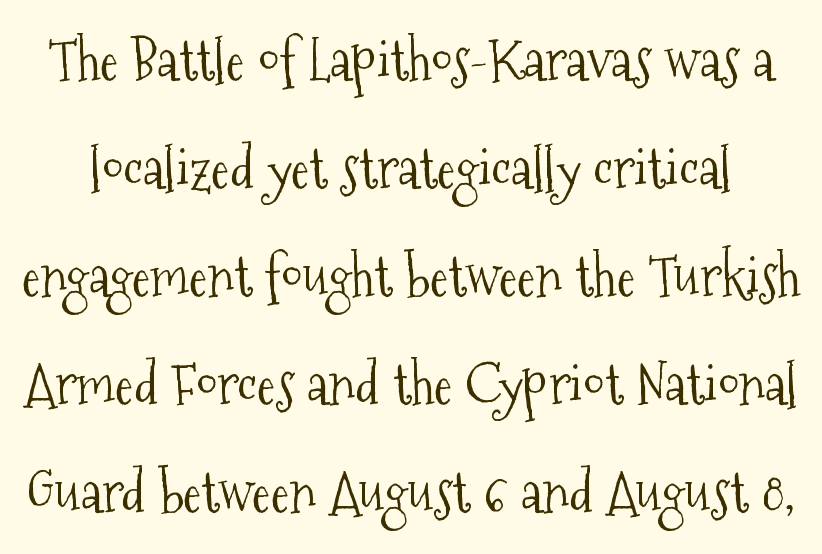
The image shows 56 px light, condensed serif type, upright; set loose line spacing (1.93x), normal letter spacing, not underlined; medium stroke contrast and a medium x-height.
